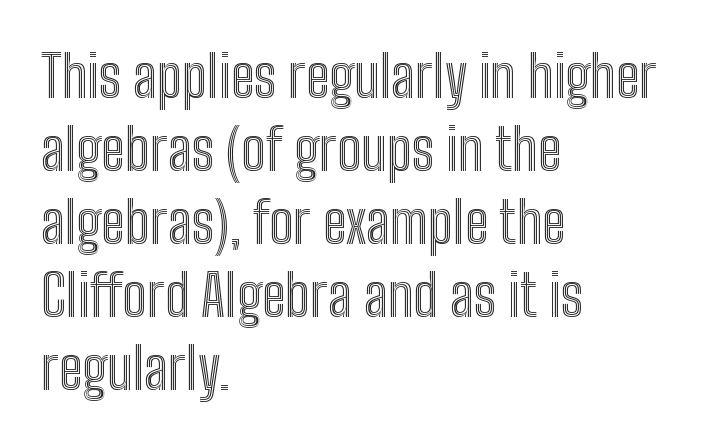
The image shows 57 px condensed type, upright; set left-aligned, normal line spacing (1.28x), normal letter spacing, not underlined; a medium x-height.
